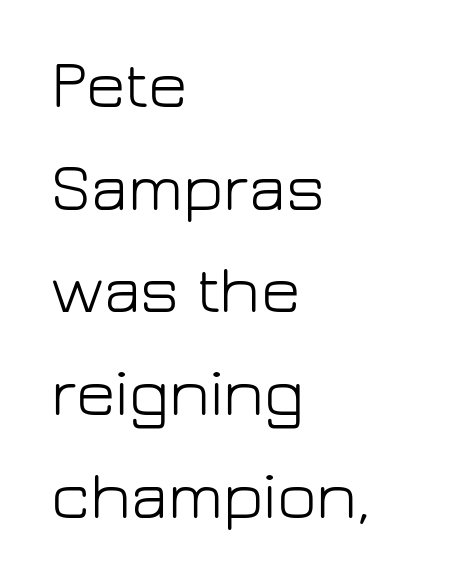
The image shows 68 px light sans-serif type, upright; set left-aligned, normal line spacing (1.51x), normal letter spacing, not underlined; low stroke contrast and a medium x-height.
